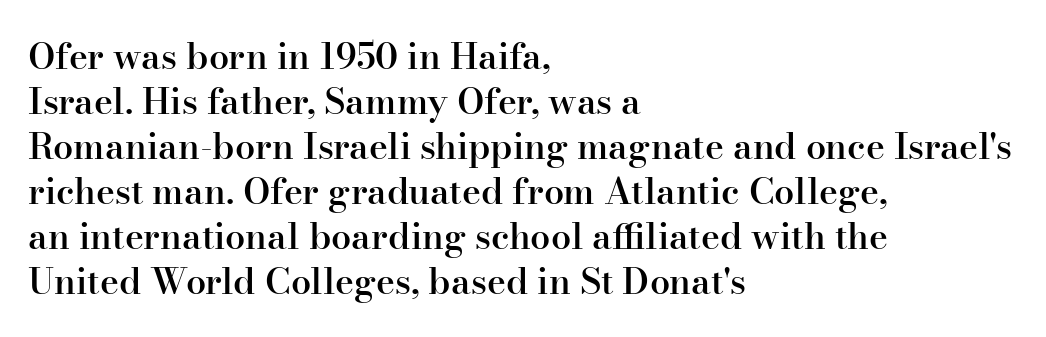
The image shows 36 px semibold serif type, upright; set left-aligned, normal line spacing (1.25x), normal letter spacing, not underlined; high stroke contrast and a small x-height.
